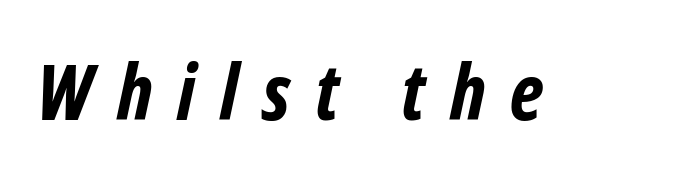
{"serif": "no", "bold": "yes", "weight": "bold", "width": "condensed", "stroke_contrast": "low", "x_height": "medium", "monospaced": "no", "underline": "no", "letter_spacing": "wide", "letter_spacing_em": 0.32, "glyph_px": 77}
